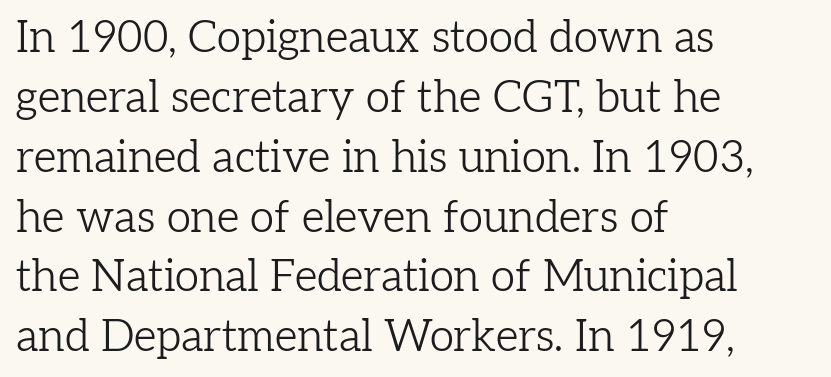
The image shows 44 px light serif type, upright; set left-aligned, normal line spacing (1.36x), normal letter spacing, not underlined; low stroke contrast and a medium x-height.
